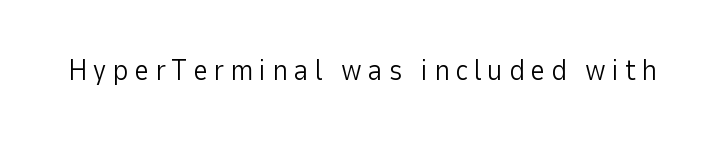
{"serif": "no", "italic": "no", "bold": "no", "weight": "light", "width": "normal", "stroke_contrast": "low", "x_height": "medium", "monospaced": "no", "underline": "no", "letter_spacing": "wide", "letter_spacing_em": 0.2, "glyph_px": 29}
